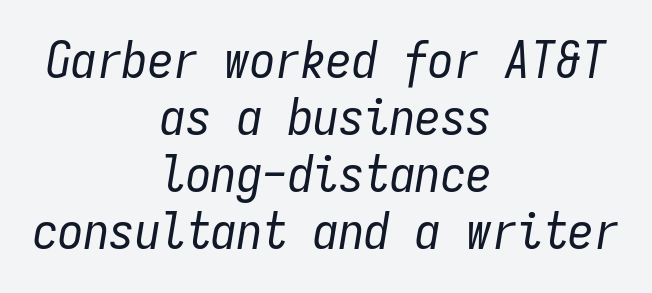
Every character here occupies the same horizontal width, giving the sample a typewriter-like rhythm. The horizontal fit of the characters is conventional and even. The lines in this sample share a center point and differ in where they start and stop. Notice how descenders almost collide with the ascenders below — that's tight leading.
